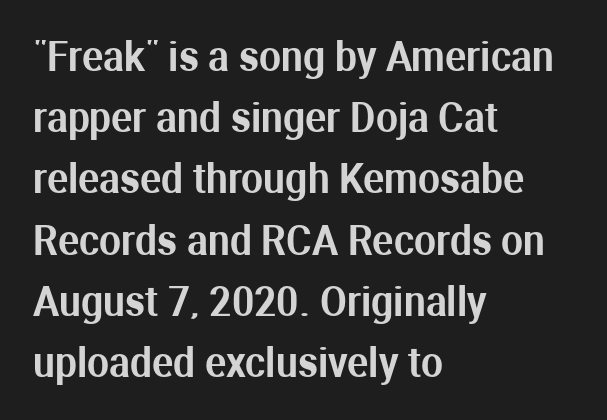
Each letter keeps its own natural width here, so spacing adapts to shape. The letterforms sit shoulder to shoulder at normal distance. Left-aligned paragraph, ragged on the right. Baseline-to-baseline distance is the conventional proportion of letter height.
